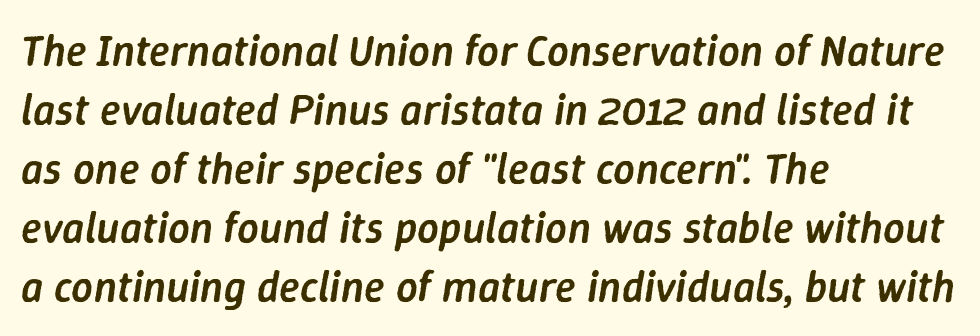
The image shows 43 px semibold type, italic (leaning right); set left-aligned, normal line spacing (1.37x), normal letter spacing, not underlined; low stroke contrast and a medium x-height.
